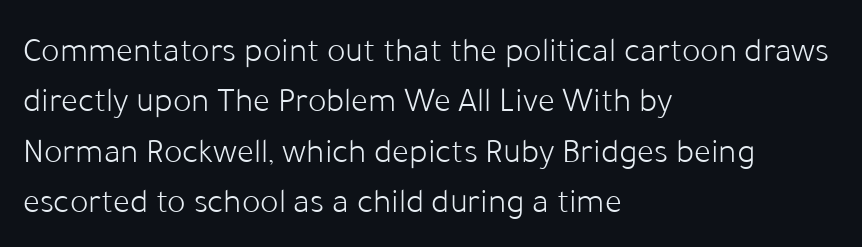
The image shows 35 px light sans-serif type, upright; set left-aligned, normal line spacing (1.44x), normal letter spacing, not underlined; low stroke contrast and a medium x-height.
